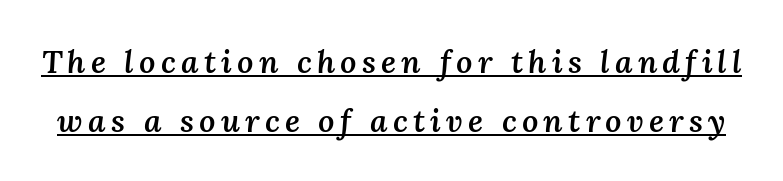
Q: Is the text bold? A: Semi-bold.
Q: Is the text italic (slanted)? A: Yes, it leans right by about 3 degrees.
Q: Is the text underlined? A: Yes.
Q: Width (condensed, normal, or wide)? A: Normal.
Q: Stroke contrast? A: Medium.
Q: x-height? A: Medium.
Q: Monospaced? A: No.
